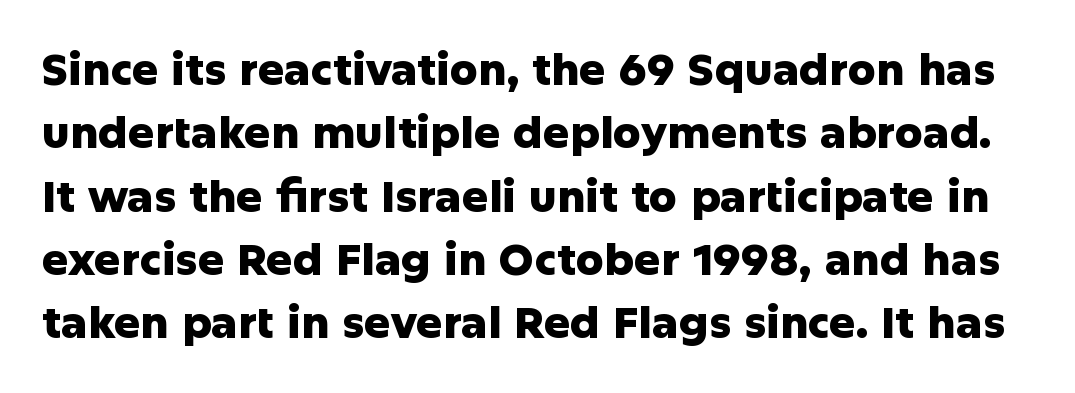
The image shows 44 px heavy sans-serif type, upright; set normal line spacing (1.44x), normal letter spacing, not underlined; low stroke contrast and a medium x-height.
